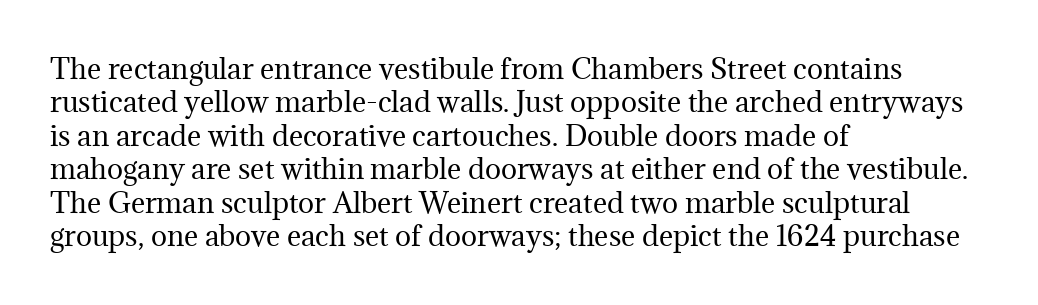
No letter is thick-stroked: the sample isn't bold. This rendering leaves character spacing at its baseline value. A bare baseline throughout the passage. Line beginnings align vertically; line endings do not. This sample uses an upright cut, with every glyph sitting square on the baseline.
